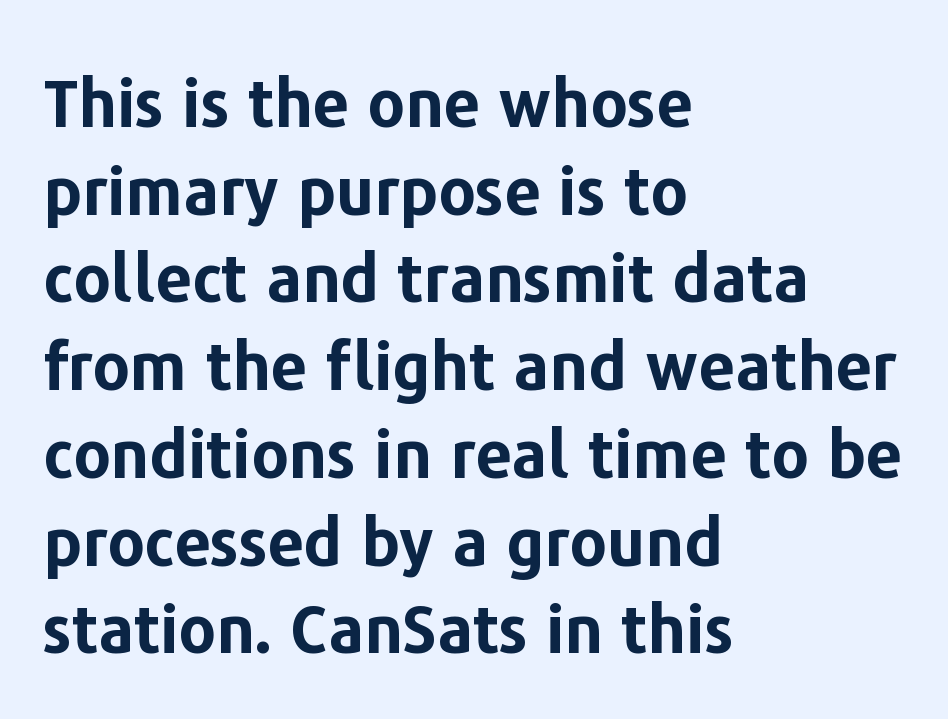
Q: Is the text bold? A: Yes.
Q: Is the text italic (slanted)? A: No, it is upright.
Q: Is the typeface a serif or a sans-serif typeface? A: Sans-serif.
Q: Is the text underlined? A: No.
Q: How is the paragraph aligned? A: Left-aligned.
Q: Is the spacing between letters normal or unusually wide? A: Normal.
Q: Is the spacing between lines tight, normal or loose? A: Normal.
Q: Width (condensed, normal, or wide)? A: Normal.
Q: Stroke contrast? A: Low.
Q: x-height? A: Medium.
Q: Monospaced? A: No.
